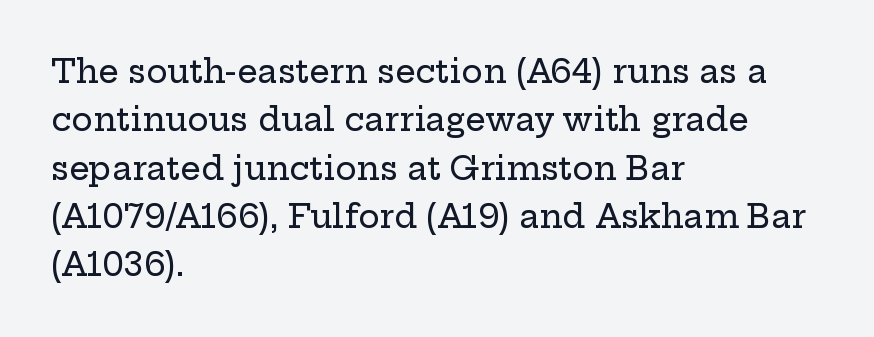
{"serif": "yes", "italic": "no", "width": "wide", "stroke_contrast": "low", "x_height": "medium", "monospaced": "no", "underline": "no", "align": "left", "line_spacing": "normal", "line_spacing_ratio": 1.51, "letter_spacing": "normal", "letter_spacing_em": 0.0, "glyph_px": 32}
